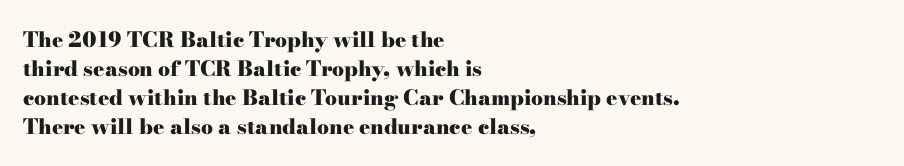
{"italic": "no", "bold": "yes", "underline": "no", "align": "left", "line_spacing": "normal", "line_spacing_ratio": 1.38, "letter_spacing": "normal", "letter_spacing_em": 0.0, "glyph_px": 21}
